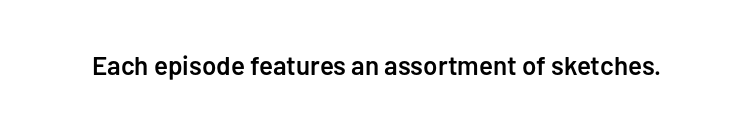
{"italic": "no", "bold": "semi", "underline": "no", "letter_spacing": "normal", "letter_spacing_em": 0.0, "glyph_px": 26}
